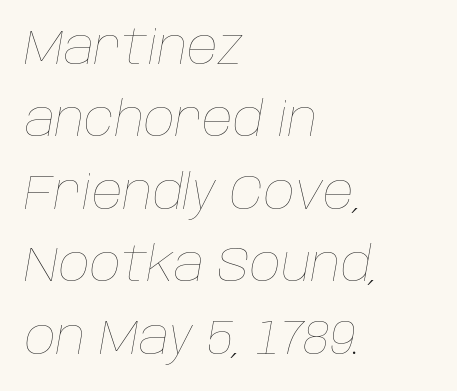
Character widths vary here, with narrow letters taking less room than wide ones. Honestly, the row spacing looks completely unremarkable. The setting favours the left margin, as ordinary paragraphs usually do. Heft: none added — not bold. Tracking value appears to be zero — textbook default spacing.
